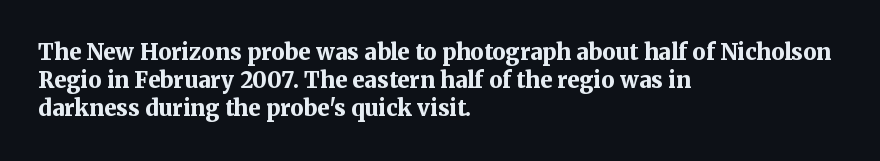
The image shows 22 px bold type, upright; set left-aligned, normal line spacing (1.28x), normal letter spacing, not underlined.
